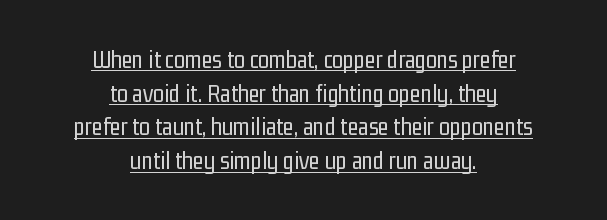
The image shows 25 px text type, upright; set centered, normal line spacing (1.35x), normal letter spacing, underlined.
